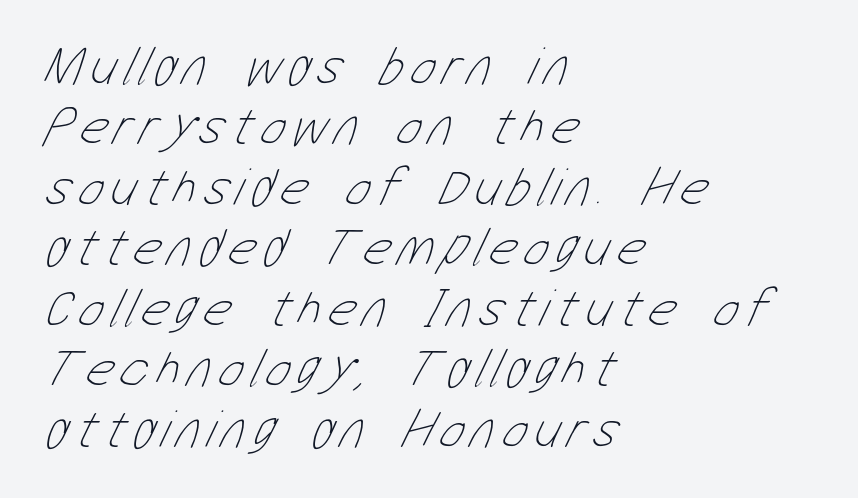
Q: Is the text bold? A: No.
Q: Is the text underlined? A: No.
Q: How is the paragraph aligned? A: Left-aligned.
Q: Is the spacing between lines tight, normal or loose? A: Tight.
Q: Width (condensed, normal, or wide)? A: Condensed.
Q: Stroke contrast? A: Low.
Q: x-height? A: Medium.
Q: Monospaced? A: No.
